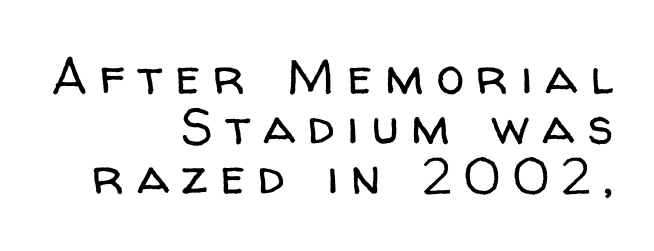
{"serif": "no", "italic": "no", "bold": "no", "weight": "regular", "width": "normal", "stroke_contrast": "low", "x_height": "medium", "monospaced": "no", "underline": "no", "align": "right", "line_spacing": "tight", "line_spacing_ratio": 1.0, "letter_spacing": "wide", "letter_spacing_em": 0.26, "glyph_px": 50}
